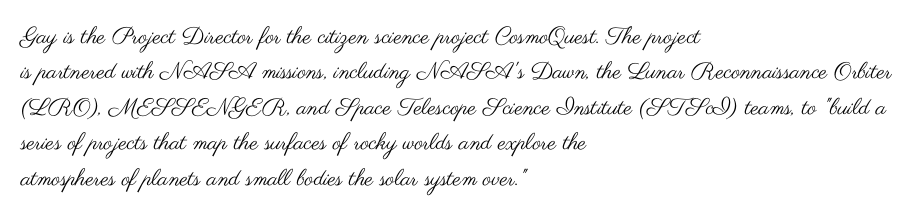
The face looks like a standard text weight, possibly lighter. These lines keep a tight, regular rhythm from letter to letter. Leading matches the norm, producing a regular column. Left-aligned paragraph, ragged on the right. The space directly below the letters is spotless.
